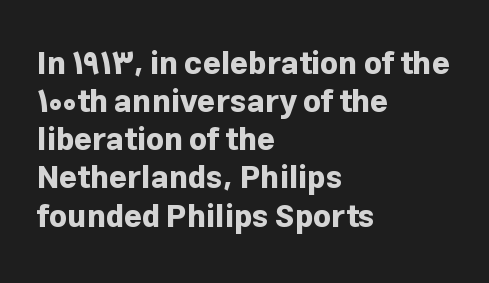
Q: Is the text bold? A: Yes.
Q: Is the text italic (slanted)? A: No, it is upright.
Q: Is the typeface a serif or a sans-serif typeface? A: Sans-serif.
Q: Is the text underlined? A: No.
Q: How is the paragraph aligned? A: Left-aligned.
Q: Is the spacing between letters normal or unusually wide? A: Normal.
Q: Width (condensed, normal, or wide)? A: Normal.
Q: Stroke contrast? A: Low.
Q: x-height? A: Medium.
Q: Monospaced? A: No.
